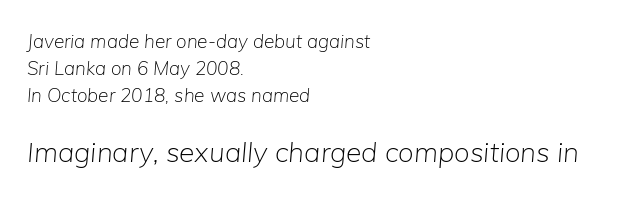
{"italic": "yes", "lean": "right", "slant_degrees": 5, "bold": "no", "weight": "light", "width": "normal", "stroke_contrast": "low", "x_height": "medium", "monospaced": "no", "underline": "no", "align": "left", "line_spacing": "normal", "line_spacing_ratio": 1.43, "letter_spacing": "normal", "letter_spacing_em": 0.0, "larger_block": "second", "size_ratio": 1.47, "glyph_px": 28}
